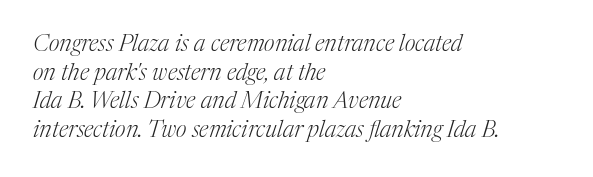
The image shows 23 px text type, italic (leaning right); set left-aligned, normal line spacing (1.25x), normal letter spacing, not underlined.
